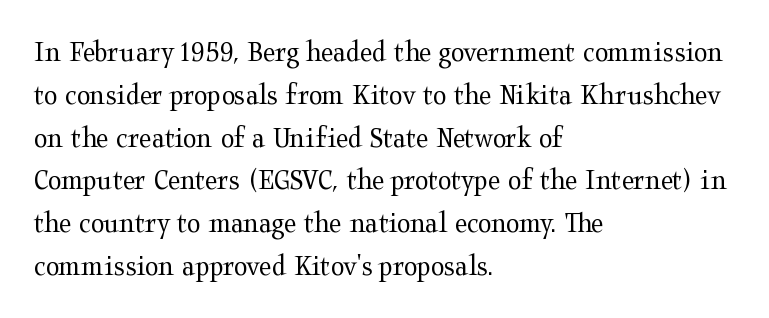
Serifs: yes, visible at the terminals of the letterforms. The space beneath each line is pristine and unruled. Words appear dense and cohesive because spacing is normal. Normally led — the rows are evenly, conventionally spaced. Where is the straight margin? On the left.
